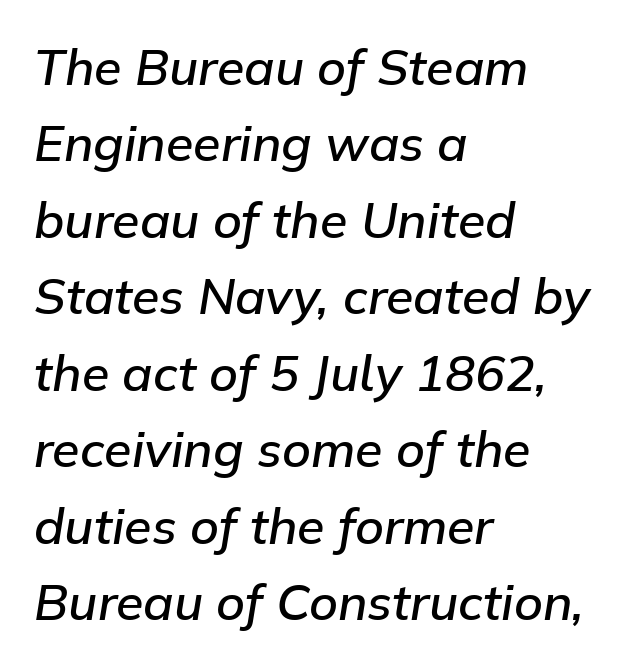
The image shows 50 px semibold type, italic (leaning right); set left-aligned, normal line spacing (1.53x), normal letter spacing, not underlined; low stroke contrast and a medium x-height.
